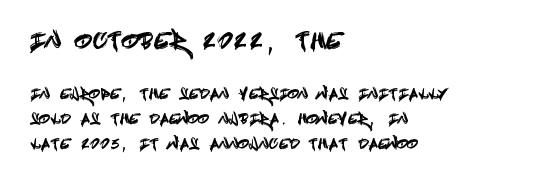
Q: Is the text italic (slanted)? A: Yes.
Q: Is the text underlined? A: No.
Q: How is the paragraph aligned? A: Left-aligned.
Q: Which block of text is set in a larger size, the first (top) or the second (bottom)? A: The first (top) one.
